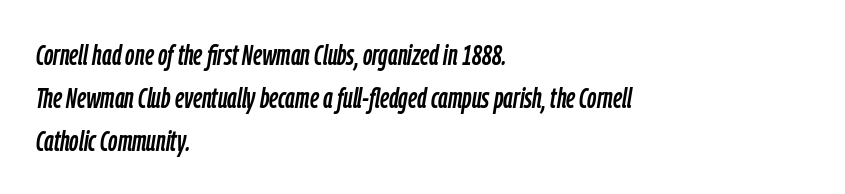
The image shows 29 px condensed type, italic (leaning right); set left-aligned, normal line spacing (1.48x), normal letter spacing, not underlined; low stroke contrast and a medium x-height.
